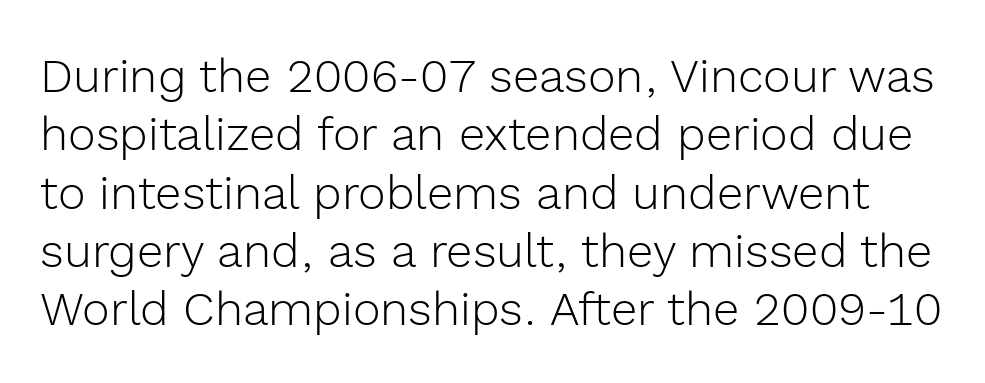
On a weight scale, this lands at 450 or below. Glance below the letters and you will spot only blank space. The glyphs in this specimen are sans serif. The tracking reads as untouched default to a designer's eye.
